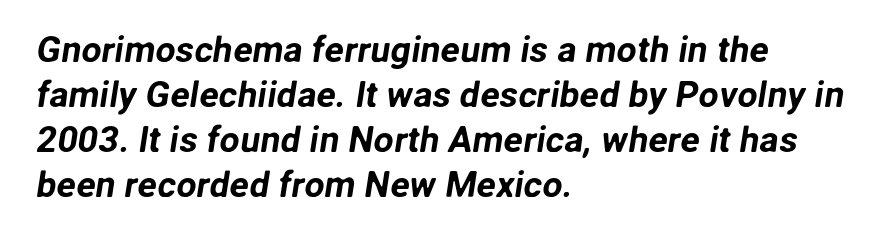
Q: Is the typeface a serif or a sans-serif typeface? A: Sans-serif.
Q: Is the text underlined? A: No.
Q: How is the paragraph aligned? A: Left-aligned.
Q: Is the spacing between letters normal or unusually wide? A: Normal.
Q: Is the spacing between lines tight, normal or loose? A: Normal.
Q: Width (condensed, normal, or wide)? A: Normal.
Q: Stroke contrast? A: Low.
Q: x-height? A: Medium.
Q: Monospaced? A: No.
